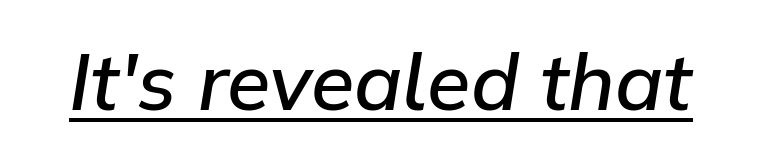
The image shows 79 px semibold type, italic (leaning right); set normal letter spacing, underlined; low stroke contrast and a medium x-height.
